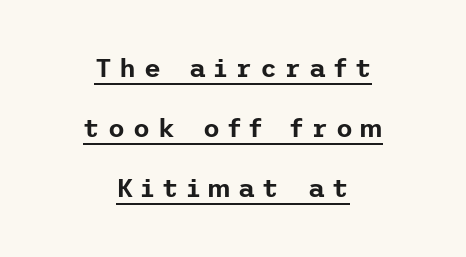
Q: Is the text italic (slanted)? A: No, it is upright.
Q: Is the text underlined? A: Yes.
Q: How is the paragraph aligned? A: Centered.
Q: Is the spacing between letters normal or unusually wide? A: Unusually wide.
Q: Is the spacing between lines tight, normal or loose? A: Loose.
